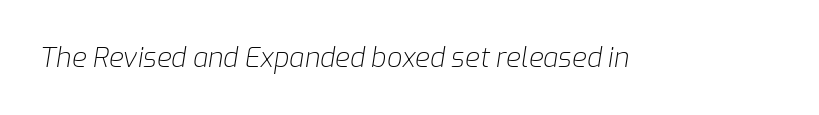
{"italic": "yes", "lean": "right", "slant_degrees": 9, "bold": "no", "underline": "no", "letter_spacing": "normal", "letter_spacing_em": 0.0, "glyph_px": 27}
